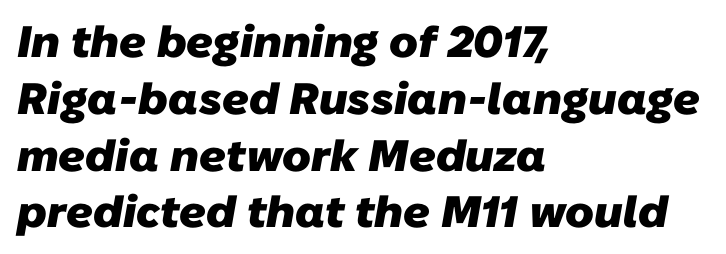
{"serif": "no", "bold": "yes", "weight": "heavy", "width": "normal", "stroke_contrast": "low", "x_height": "medium", "monospaced": "no", "underline": "no", "align": "left", "line_spacing": "normal", "line_spacing_ratio": 1.29, "letter_spacing": "normal", "letter_spacing_em": 0.0, "glyph_px": 44}
